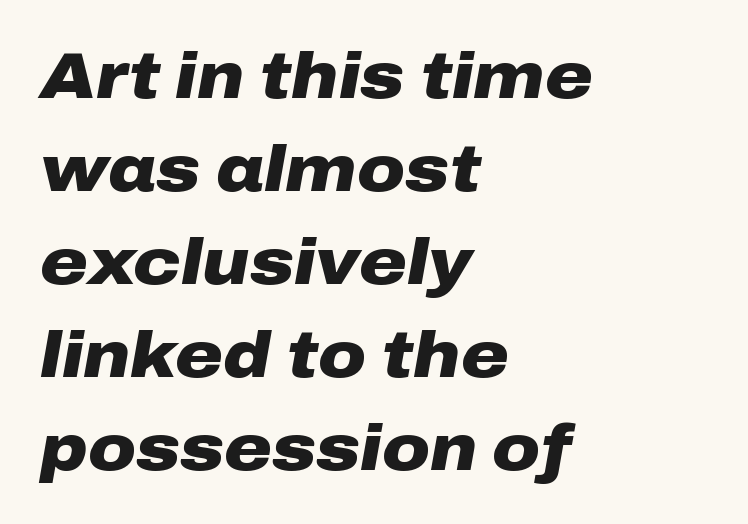
{"italic": "yes", "lean": "right", "slant_degrees": 10, "bold": "yes", "weight": "heavy", "width": "wide", "stroke_contrast": "low", "x_height": "medium", "monospaced": "no", "underline": "no", "align": "left", "line_spacing": "normal", "line_spacing_ratio": 1.43, "letter_spacing": "normal", "letter_spacing_em": 0.0, "glyph_px": 65}
